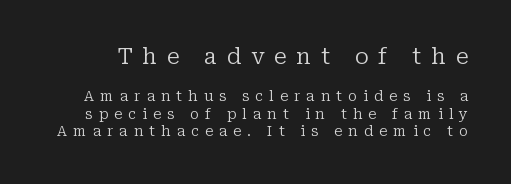
{"italic": "no", "bold": "no", "underline": "no", "line_spacing": "normal", "line_spacing_ratio": 1.25, "letter_spacing": "wide", "letter_spacing_em": 0.44, "larger_block": "first", "size_ratio": 1.57, "glyph_px": 22}
